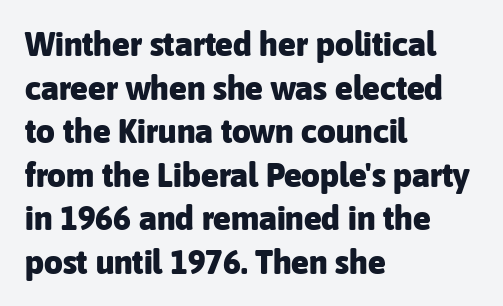
Q: Is the text bold? A: Yes.
Q: Is the text italic (slanted)? A: No, it is upright.
Q: Is the typeface a serif or a sans-serif typeface? A: Sans-serif.
Q: Is the text underlined? A: No.
Q: How is the paragraph aligned? A: Left-aligned.
Q: Is the spacing between letters normal or unusually wide? A: Normal.
Q: Is the spacing between lines tight, normal or loose? A: Normal.
Q: Width (condensed, normal, or wide)? A: Normal.
Q: Stroke contrast? A: Low.
Q: x-height? A: Medium.
Q: Monospaced? A: No.
